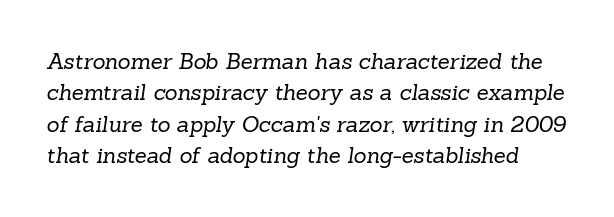
{"bold": "no", "underline": "no", "line_spacing": "normal", "line_spacing_ratio": 1.43, "letter_spacing": "normal", "letter_spacing_em": 0.0, "glyph_px": 22}
